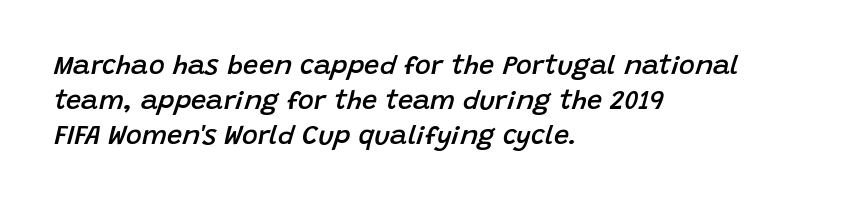
Q: Is the text bold? A: Semi-bold.
Q: Is the text italic (slanted)? A: Yes, it leans right by about 15 degrees.
Q: Is the text underlined? A: No.
Q: How is the paragraph aligned? A: Left-aligned.
Q: Is the spacing between letters normal or unusually wide? A: Normal.
Q: Is the spacing between lines tight, normal or loose? A: Normal.
